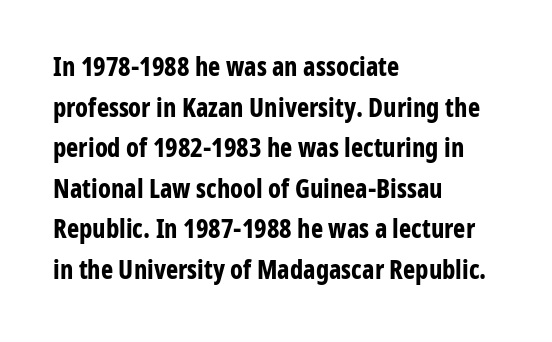
Q: Is the text bold? A: Yes.
Q: Is the text italic (slanted)? A: No, it is upright.
Q: Is the text underlined? A: No.
Q: How is the paragraph aligned? A: Left-aligned.
Q: Is the spacing between letters normal or unusually wide? A: Normal.
Q: Is the spacing between lines tight, normal or loose? A: Normal.
